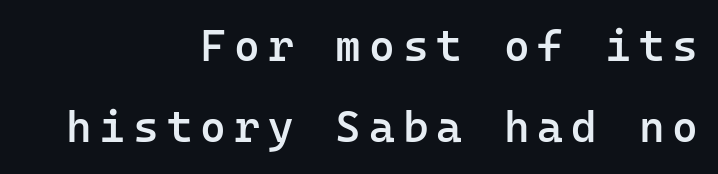
Weight check: semibold — heavier than regular, not quite bold. This rendering uses right alignment, leaving the left contour irregular. The passage shown is not underscored anywhere. A typesetter would label this face a sans. Unlike italic type, these characters show no tilt at all. Is this a fixed-width face? Yes — each glyph sits in an identical cell.
